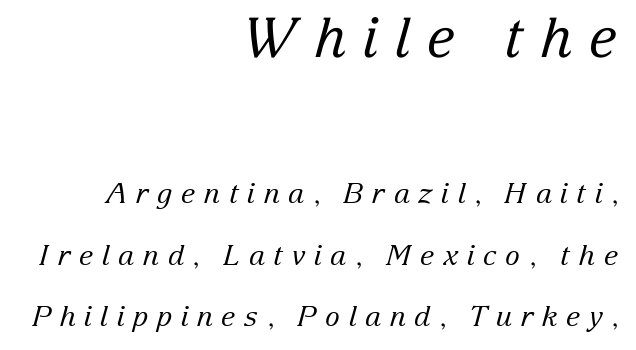
Q: Is the text bold? A: No.
Q: Is the text italic (slanted)? A: Yes, it leans right by about 15 degrees.
Q: Is the typeface a serif or a sans-serif typeface? A: Serif.
Q: Is the text underlined? A: No.
Q: How is the paragraph aligned? A: Right-aligned.
Q: Is the spacing between letters normal or unusually wide? A: Unusually wide.
Q: Is the spacing between lines tight, normal or loose? A: Loose.
Q: Which block of text is set in a larger size, the first (top) or the second (bottom)? A: The first (top) one.
Q: Width (condensed, normal, or wide)? A: Normal.
Q: Stroke contrast? A: Low.
Q: x-height? A: Medium.
Q: Monospaced? A: No.
